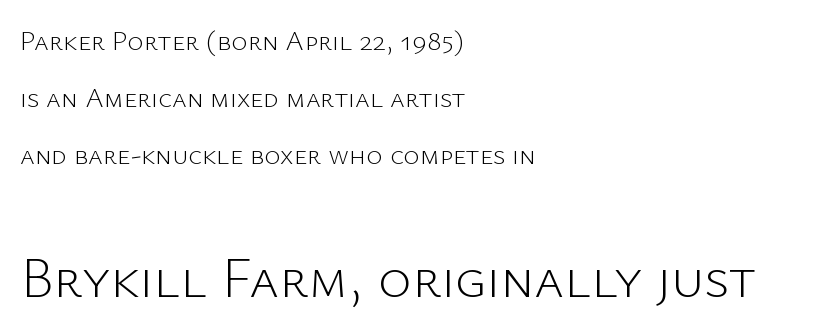
{"serif": "no", "italic": "no", "bold": "no", "weight": "light", "width": "normal", "stroke_contrast": "low", "x_height": "medium", "monospaced": "no", "underline": "no", "align": "left", "line_spacing": "loose", "line_spacing_ratio": 2.03, "letter_spacing": "normal", "letter_spacing_em": 0.0, "larger_block": "second", "size_ratio": 2.04, "glyph_px": 57}
